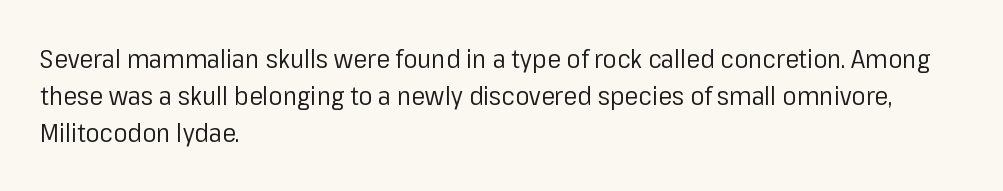
The image shows 26 px text type, upright; set left-aligned, normal line spacing (1.43x), normal letter spacing, not underlined.
